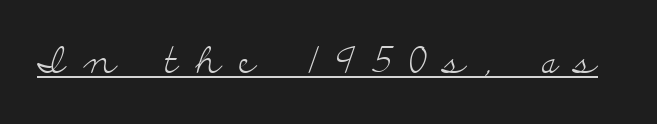
{"serif": "yes", "bold": "no", "weight": "light", "width": "wide", "stroke_contrast": "low", "x_height": "small", "monospaced": "no", "underline": "yes", "letter_spacing": "wide", "letter_spacing_em": 0.49, "glyph_px": 36}
